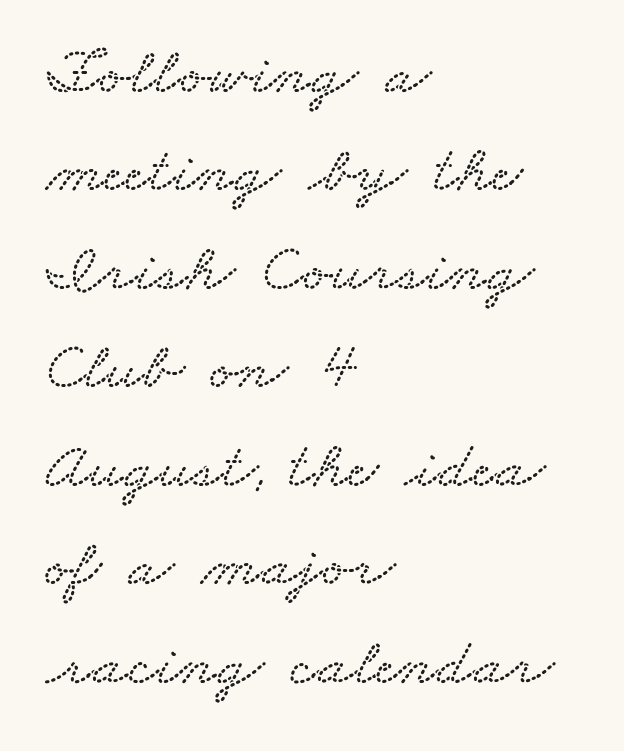
Leading matches the norm, producing a regular column. The text block is weighted toward the left margin, trailing off unevenly rightward. You could call the tracking neutral — neither tight nor loose. Spacing verdict: proportional, widths tailored to each character. The foot of each line stays bare and open.
